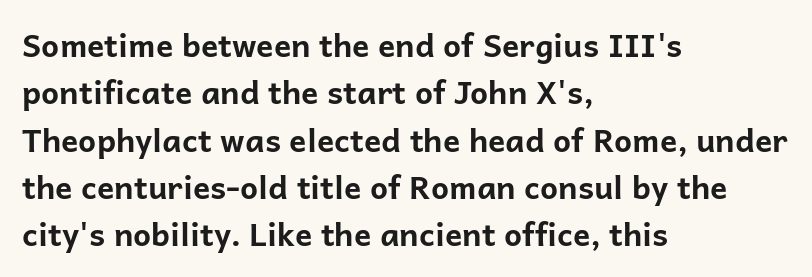
{"serif": "no", "italic": "no", "bold": "yes", "weight": "bold", "width": "normal", "stroke_contrast": "low", "x_height": "medium", "monospaced": "no", "underline": "no", "align": "left", "line_spacing": "normal", "line_spacing_ratio": 1.48, "letter_spacing": "normal", "letter_spacing_em": 0.0, "glyph_px": 32}
